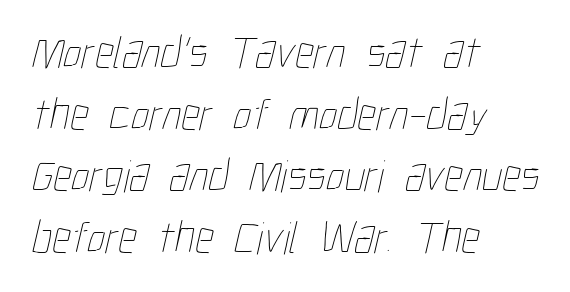
{"bold": "no", "weight": "thin", "width": "condensed", "stroke_contrast": "low", "x_height": "medium", "monospaced": "no", "underline": "no", "align": "left", "line_spacing": "normal", "line_spacing_ratio": 1.34, "letter_spacing": "normal", "letter_spacing_em": 0.0, "glyph_px": 46}
